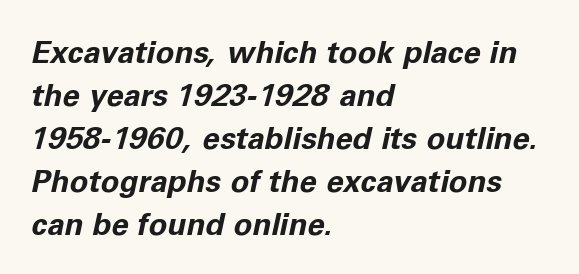
The image shows 31 px bold type, italic (leaning right); set left-aligned, normal line spacing (1.39x), normal letter spacing, not underlined; low stroke contrast and a medium x-height.
